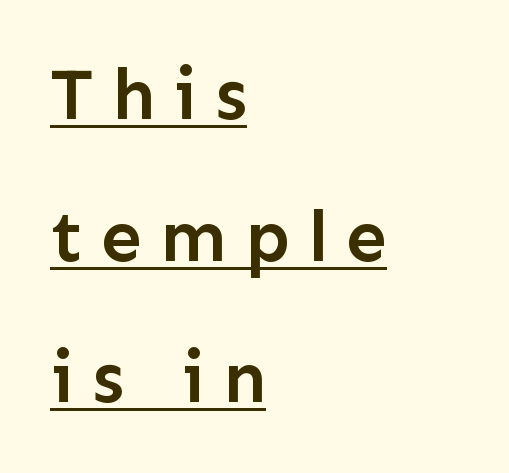
Emphasis is given by a line drawn under the lettering. Stroke thickness is moderately raised; the sample reads as semibold. The passage shown has open, widely tracked lettering throughout. The font family rendered here belongs to the sans-serif group. Posture: vertical.
